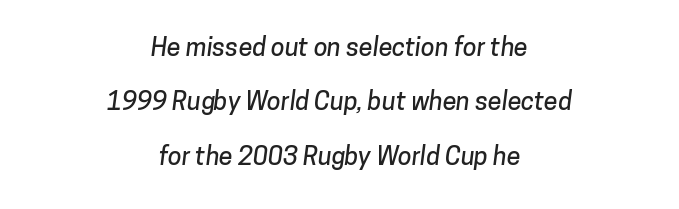
Q: Is the text underlined? A: No.
Q: How is the paragraph aligned? A: Centered.
Q: Is the spacing between letters normal or unusually wide? A: Normal.
Q: Is the spacing between lines tight, normal or loose? A: Loose.
